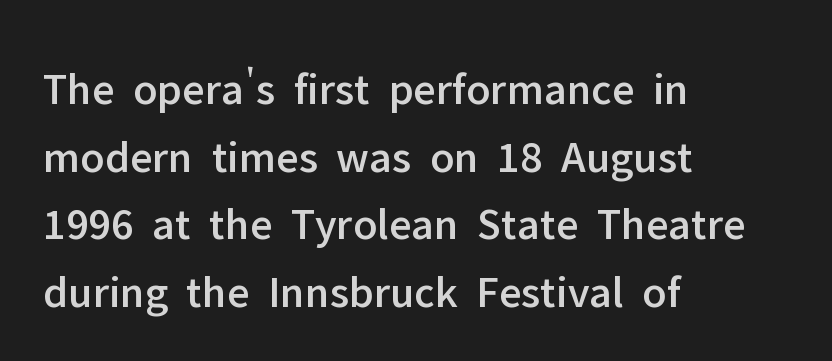
The image shows 46 px sans-serif type, upright; set left-aligned, normal line spacing (1.47x), normal letter spacing, not underlined; low stroke contrast and a medium x-height.
